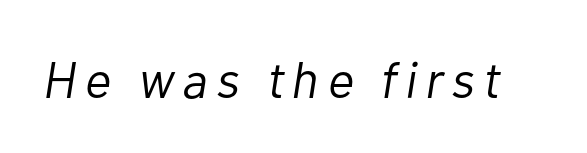
This is not heavy type; no bold has been used. The lettering tilts uniformly, giving the passage an italic look. The passage shown is typed in a proportional face where columns would drift. Honestly, there is no underline to notice here at all.
